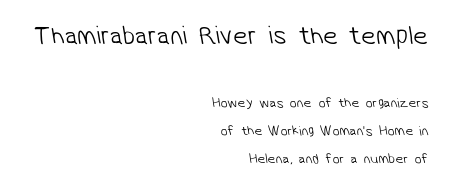
{"bold": "no", "underline": "no", "align": "right", "line_spacing": "loose", "line_spacing_ratio": 1.98, "letter_spacing": "normal", "letter_spacing_em": 0.0, "larger_block": "first", "size_ratio": 1.86, "glyph_px": 26}
